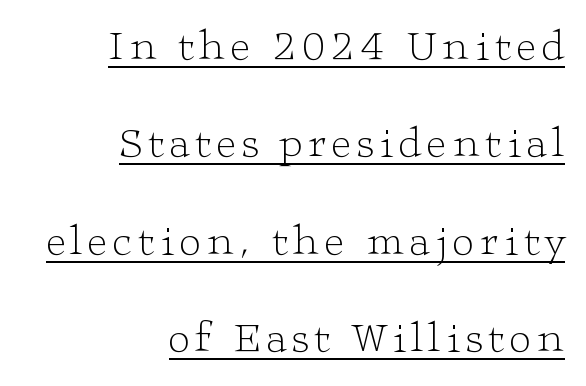
Q: Is the text bold? A: No.
Q: Is the text italic (slanted)? A: No, it is upright.
Q: Is the typeface a serif or a sans-serif typeface? A: Serif.
Q: Is the text underlined? A: Yes.
Q: How is the paragraph aligned? A: Right-aligned.
Q: Is the spacing between lines tight, normal or loose? A: Loose.
Q: Width (condensed, normal, or wide)? A: Wide.
Q: Stroke contrast? A: Low.
Q: x-height? A: Medium.
Q: Monospaced? A: No.
